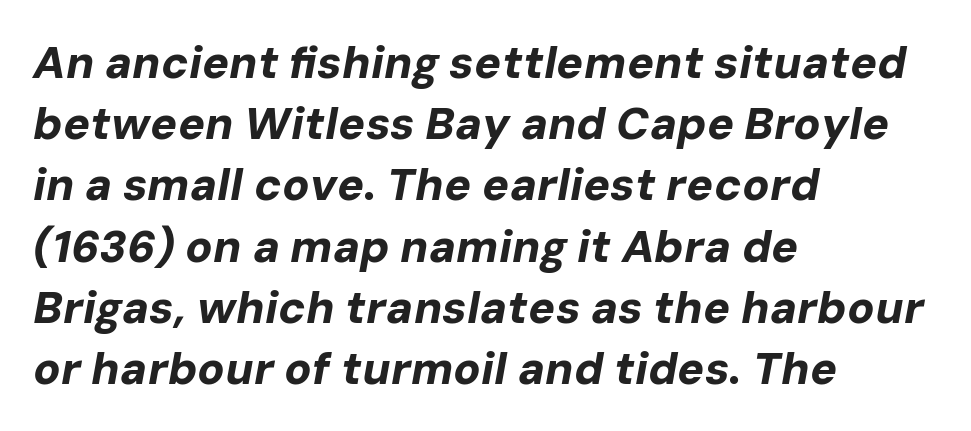
Q: Is the text bold? A: Yes.
Q: Is the text italic (slanted)? A: Yes, it leans right by about 10 degrees.
Q: Is the text underlined? A: No.
Q: How is the paragraph aligned? A: Left-aligned.
Q: Is the spacing between letters normal or unusually wide? A: Normal.
Q: Is the spacing between lines tight, normal or loose? A: Normal.
Q: Width (condensed, normal, or wide)? A: Normal.
Q: Stroke contrast? A: Low.
Q: x-height? A: Medium.
Q: Monospaced? A: No.
